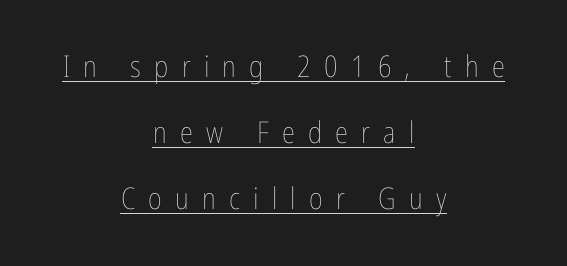
{"italic": "no", "bold": "no", "weight": "thin", "width": "condensed", "stroke_contrast": "low", "x_height": "medium", "monospaced": "no", "underline": "yes", "align": "center", "line_spacing": "loose", "line_spacing_ratio": 2.2, "letter_spacing": "wide", "letter_spacing_em": 0.44, "glyph_px": 30}
